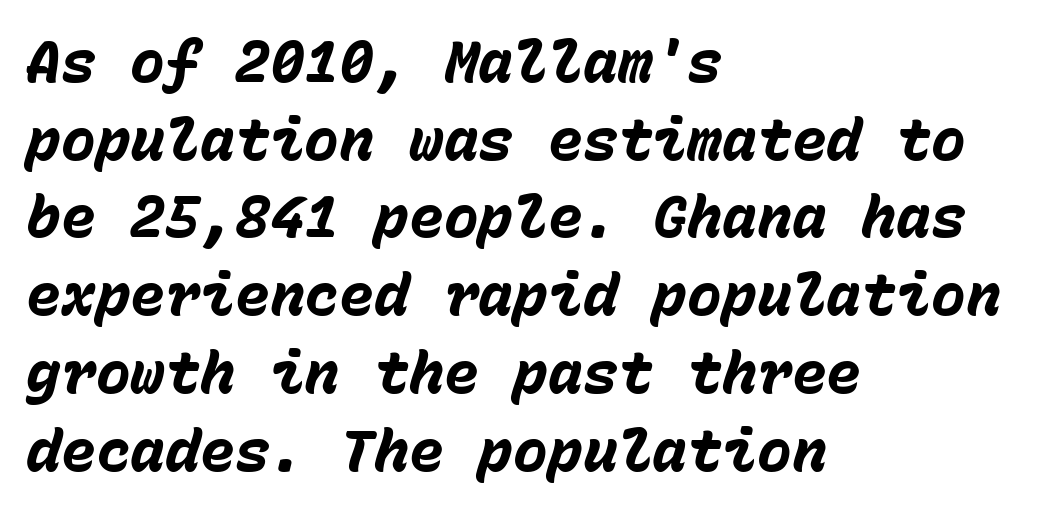
The image shows 58 px heavy type, italic (leaning right), monospaced; set left-aligned, normal line spacing (1.34x), normal letter spacing, not underlined; low stroke contrast and a medium x-height.
